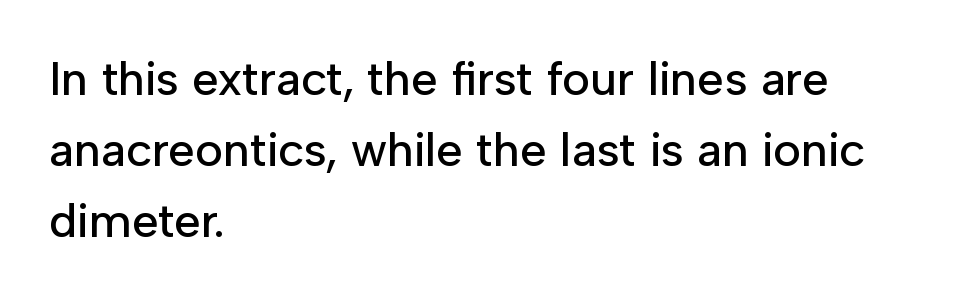
The image shows 48 px sans-serif type, upright; set left-aligned, normal line spacing (1.48x), normal letter spacing, not underlined; low stroke contrast and a medium x-height.
